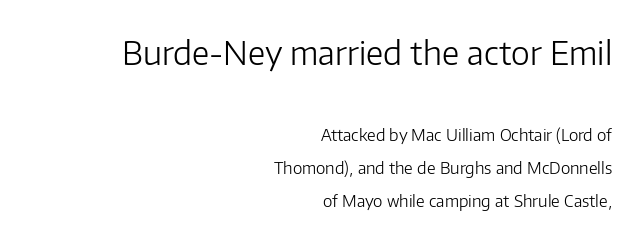
The image shows 32 px light sans-serif type, upright; set right-aligned, loose line spacing (2.07x), normal letter spacing, not underlined; the first (top) block is 2.0x larger; low stroke contrast and a medium x-height.
